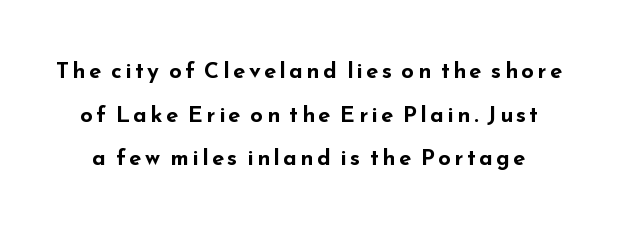
The image shows 22 px bold type, upright; set loose line spacing (1.98x), not underlined.
